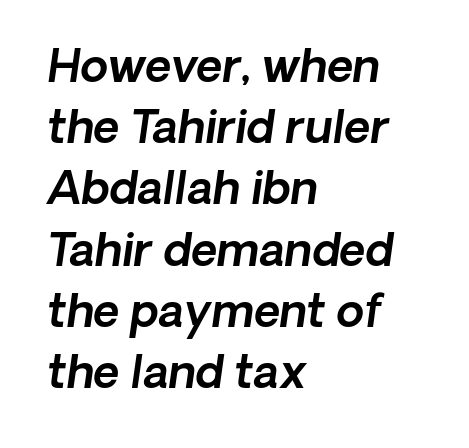
The image shows 45 px sans-serif type; set left-aligned, normal line spacing (1.36x), normal letter spacing, not underlined; a medium x-height.
